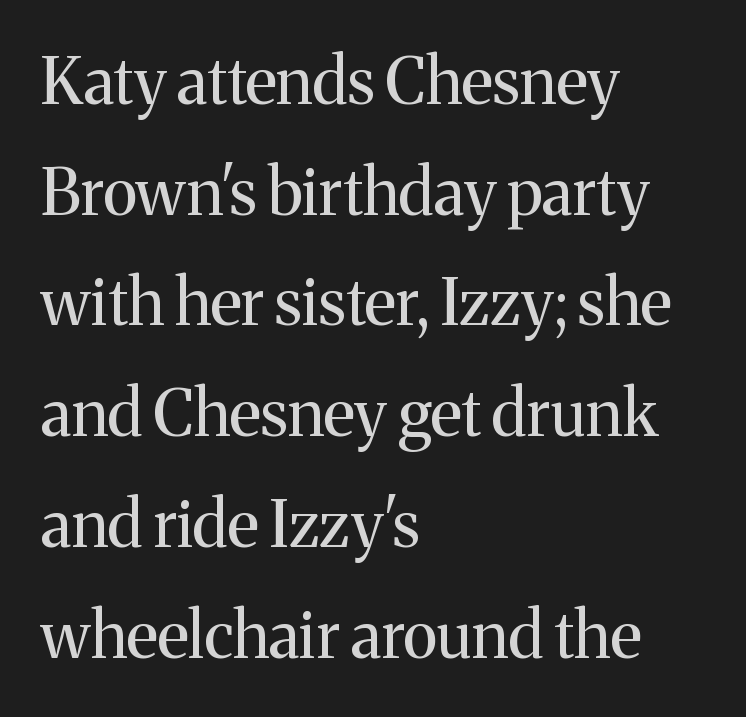
Honestly, there is no underline to notice here at all. The letters sit at their default tracking, neither squeezed nor spread. Check where the strokes stop: tiny serifs finish them off. Bold? No — there's no thickening of the strokes.
